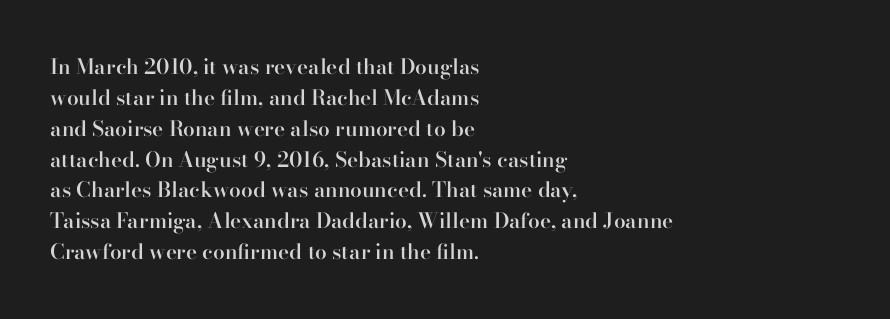
The image shows 21 px text type, upright; set left-aligned, normal line spacing (1.47x), normal letter spacing, not underlined.
